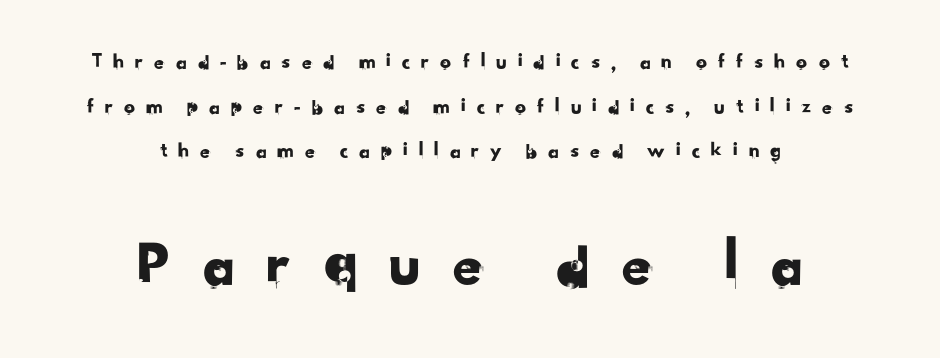
{"serif": "no", "width": "normal", "stroke_contrast": "low", "x_height": "small", "monospaced": "no", "underline": "no", "align": "center", "line_spacing": "loose", "line_spacing_ratio": 2.03, "letter_spacing": "wide", "letter_spacing_em": 0.42, "larger_block": "second", "size_ratio": 2.95, "glyph_px": 65}
